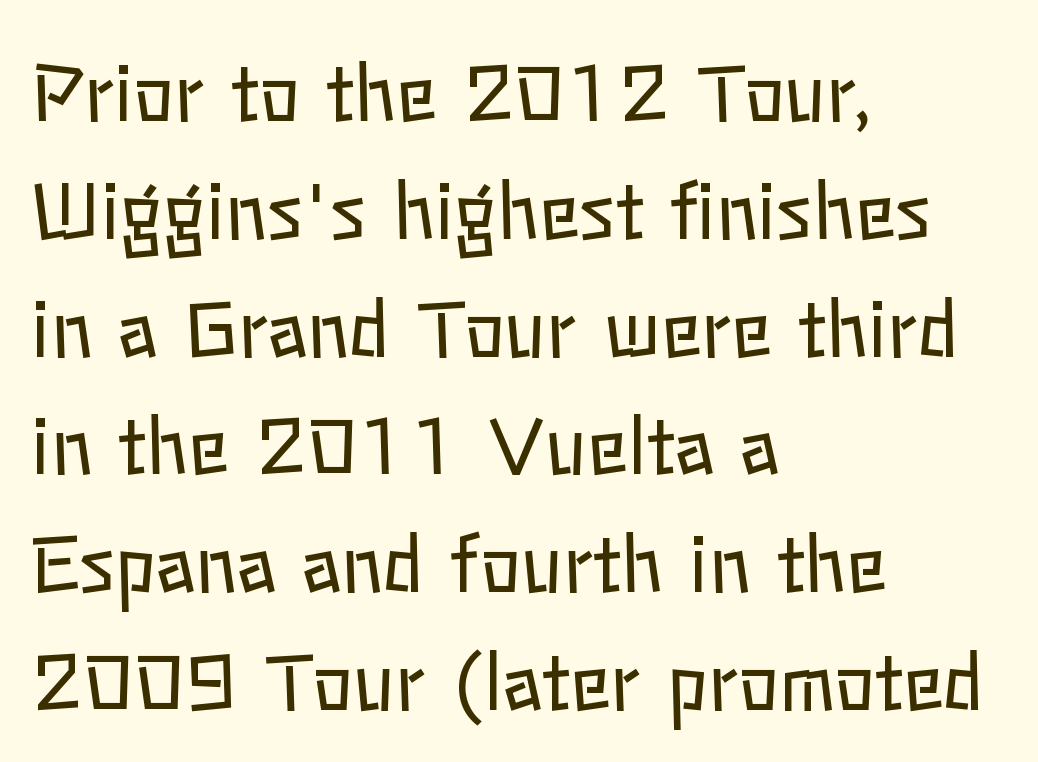
This is the regular roman posture of the typeface. The strokes are not fattened; the text isn't bold. Tracking value appears to be zero — textbook default spacing. The line-height multiplier appears to be the usual default. The rendering uses natural spacing where letterforms have individual widths.
